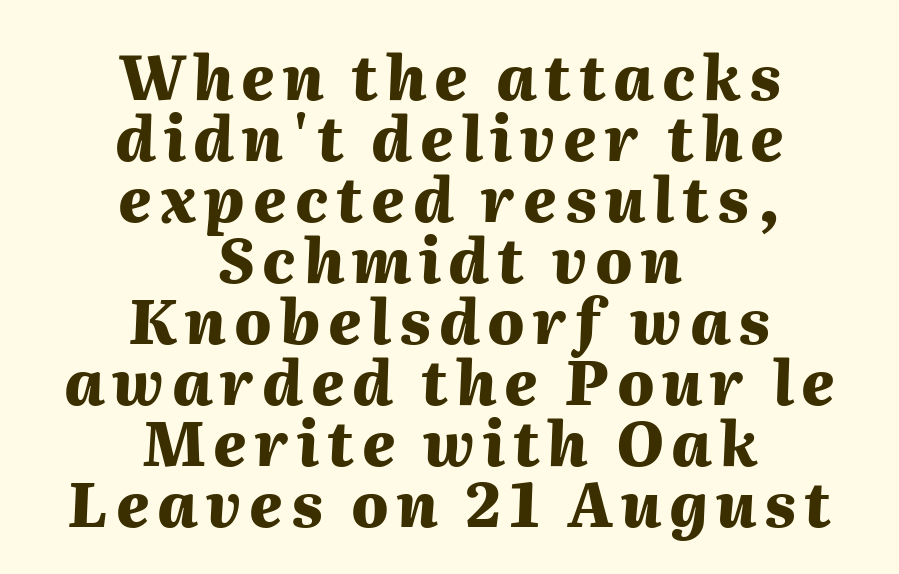
{"italic": "yes", "lean": "right", "slant_degrees": 2, "bold": "yes", "weight": "heavy", "width": "normal", "stroke_contrast": "medium", "x_height": "medium", "monospaced": "no", "underline": "no", "align": "center", "line_spacing": "tight", "line_spacing_ratio": 1.0, "glyph_px": 61}
